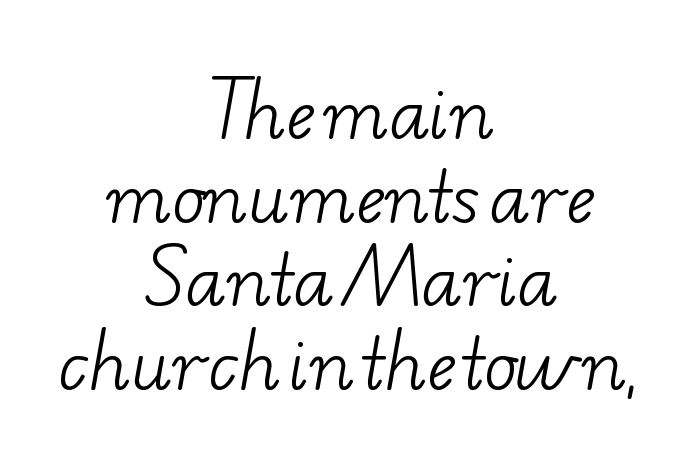
Nothing unusual about the tracking: characters are spaced as the font intends. The letters advance in unequal steps, a hallmark of proportional type. The font sits on the lighter half of the weight spectrum, regular included. Every row of glyphs is offset so its center matches the block's center.
